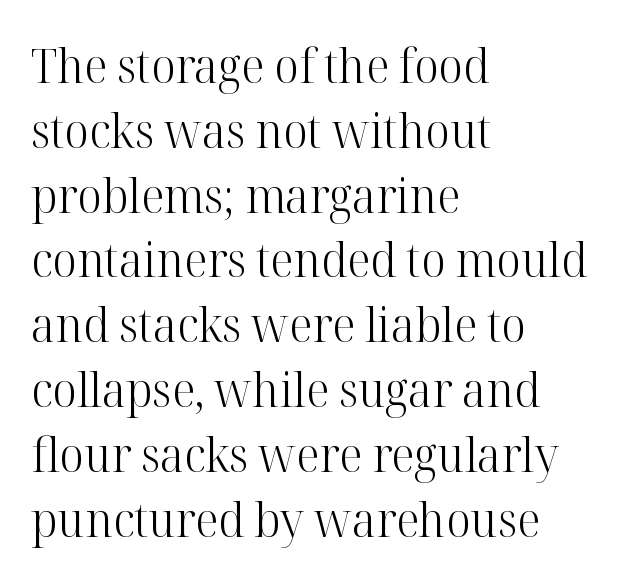
The image shows 48 px light serif type, upright; set left-aligned, normal line spacing (1.35x), normal letter spacing, not underlined; high stroke contrast and a medium x-height.
